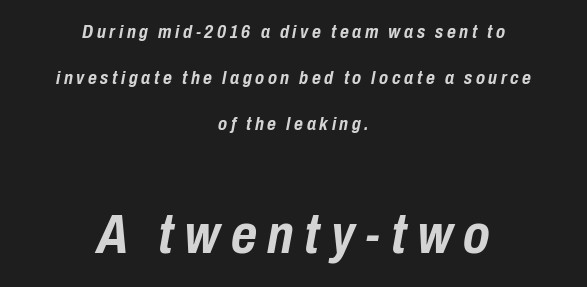
{"italic": "yes", "lean": "right", "slant_degrees": 10, "bold": "yes", "weight": "semibold", "width": "condensed", "stroke_contrast": "low", "x_height": "medium", "monospaced": "no", "underline": "no", "align": "center", "line_spacing": "loose", "line_spacing_ratio": 2.41, "larger_block": "second", "size_ratio": 2.95, "glyph_px": 56}
